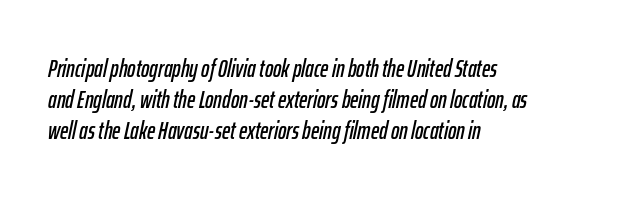
{"italic": "yes", "lean": "right", "slant_degrees": 12, "underline": "no", "align": "left", "line_spacing": "normal", "line_spacing_ratio": 1.25, "letter_spacing": "normal", "letter_spacing_em": 0.0, "glyph_px": 25}
